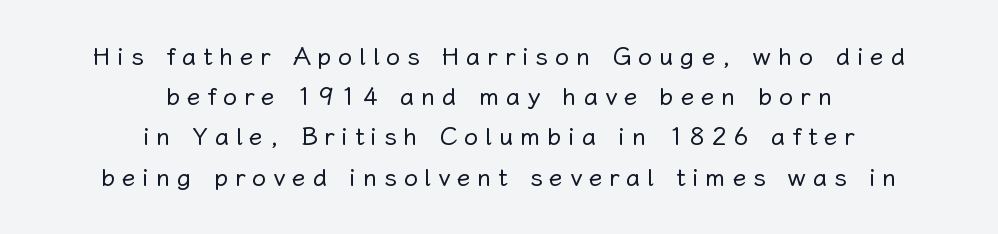
Q: Is the text bold? A: No.
Q: Is the text italic (slanted)? A: No, it is upright.
Q: Is the text underlined? A: No.
Q: How is the paragraph aligned? A: Centered.
Q: Is the spacing between letters normal or unusually wide? A: Unusually wide.
Q: Is the spacing between lines tight, normal or loose? A: Normal.
